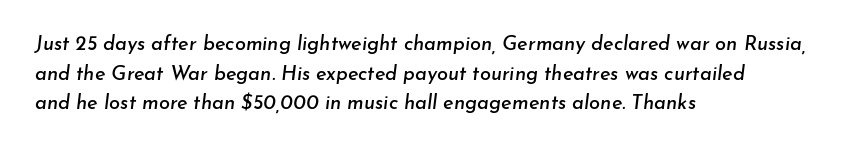
The image shows 20 px text type, italic (leaning right); set left-aligned, normal line spacing (1.48x), normal letter spacing, not underlined.
